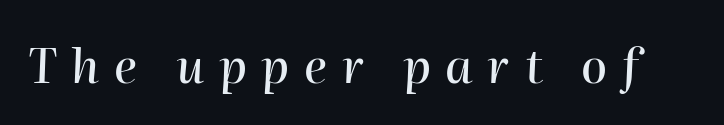
The image shows 47 px text type, italic (leaning right); set unusually wide letter spacing (+0.31 em), not underlined; high stroke contrast and a medium x-height.
